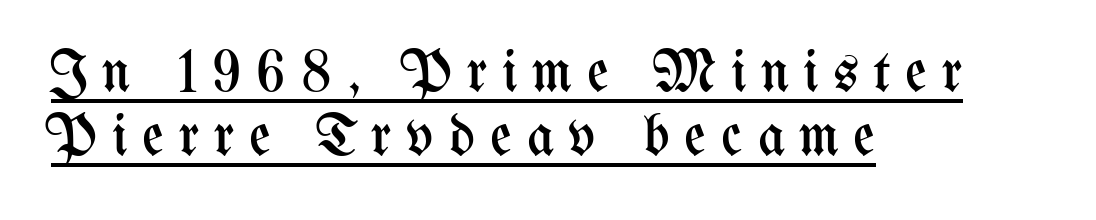
The face used here appears with an underline applied. A quiet, ordinary-to-light weight characterises the typeface. This sample has the flowing, uneven cadence of proportional lettering. Look at the tracking — it's clearly loosened, letters drifting apart.
